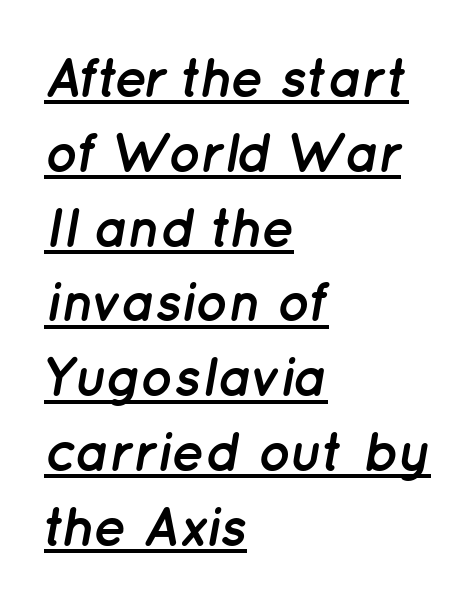
Q: Is the text bold? A: Yes.
Q: Is the text italic (slanted)? A: Yes, it leans right by about 12 degrees.
Q: Is the text underlined? A: Yes.
Q: How is the paragraph aligned? A: Left-aligned.
Q: Is the spacing between letters normal or unusually wide? A: Normal.
Q: Is the spacing between lines tight, normal or loose? A: Normal.
Q: Width (condensed, normal, or wide)? A: Normal.
Q: Stroke contrast? A: Low.
Q: x-height? A: Medium.
Q: Monospaced? A: No.
